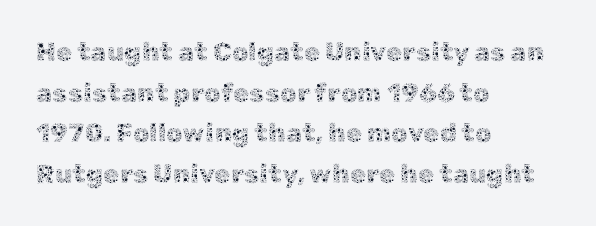
The image shows 26 px text type, upright; set left-aligned, normal line spacing (1.56x), normal letter spacing, not underlined.
